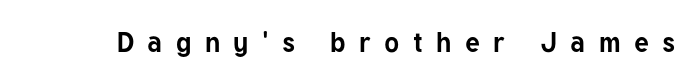
Q: Is the text bold? A: Yes.
Q: Is the text italic (slanted)? A: No, it is upright.
Q: Is the typeface a serif or a sans-serif typeface? A: Sans-serif.
Q: Is the text underlined? A: No.
Q: Is the spacing between letters normal or unusually wide? A: Unusually wide.
Q: Width (condensed, normal, or wide)? A: Normal.
Q: Stroke contrast? A: Low.
Q: x-height? A: Medium.
Q: Monospaced? A: No.
